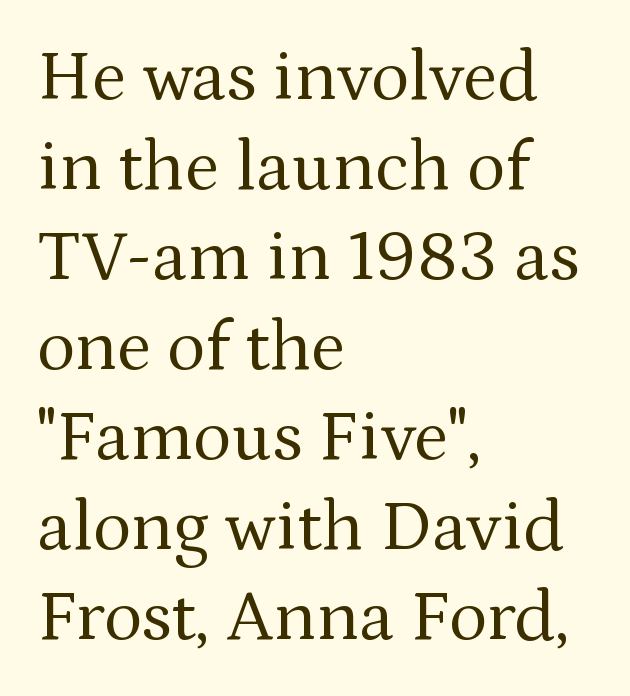
The horizontal fit of the characters is conventional and even. These lines are rendered in a variable-pitch font. Yep, those are serifs on the letters. The passage is arranged the way most books set body copy — flush left. Successive baselines arrive at the customary interval. The typography opts for an upright posture over an oblique one.
